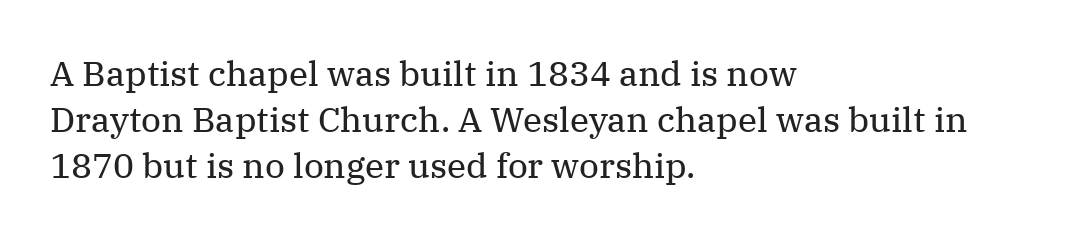
Q: Is the text bold? A: No.
Q: Is the text italic (slanted)? A: No, it is upright.
Q: Is the typeface a serif or a sans-serif typeface? A: Serif.
Q: Is the text underlined? A: No.
Q: How is the paragraph aligned? A: Left-aligned.
Q: Is the spacing between letters normal or unusually wide? A: Normal.
Q: Is the spacing between lines tight, normal or loose? A: Normal.
Q: Width (condensed, normal, or wide)? A: Normal.
Q: Stroke contrast? A: Medium.
Q: x-height? A: Medium.
Q: Monospaced? A: No.
